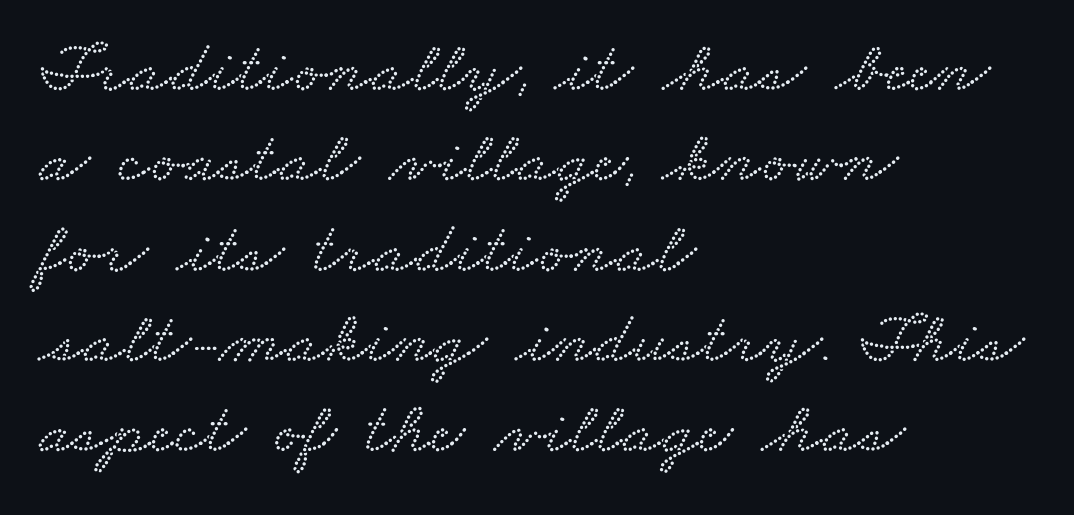
Q: Is the typeface a serif or a sans-serif typeface? A: Serif.
Q: Is the text underlined? A: No.
Q: How is the paragraph aligned? A: Left-aligned.
Q: Is the spacing between letters normal or unusually wide? A: Normal.
Q: Width (condensed, normal, or wide)? A: Wide.
Q: Stroke contrast? A: Low.
Q: x-height? A: Small.
Q: Monospaced? A: No.
